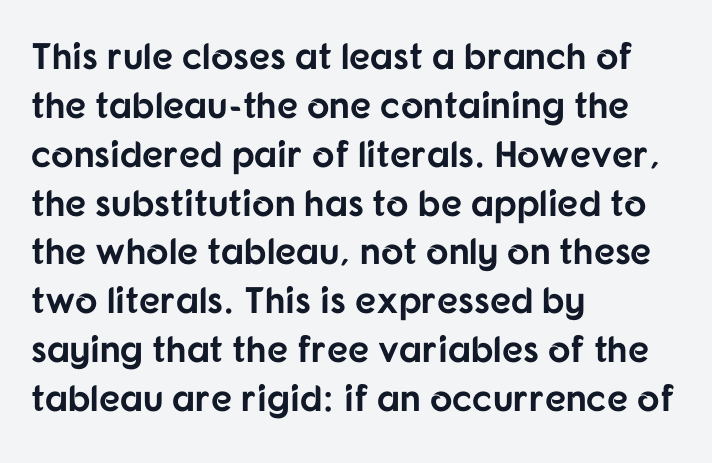
Nothing sits at the stroke ends, so this counts as sans-serif. Every row of glyphs begins at an identical x-position on the left. Compared with typical paragraphs, the rows here are spaced about the same. The face used here is rendered with its standard letterfit.
